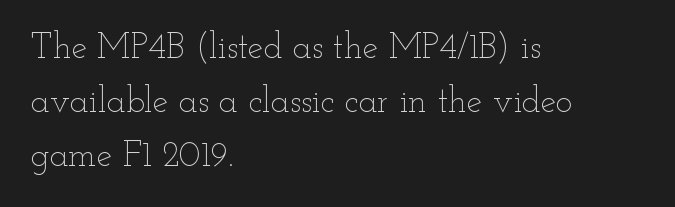
The image shows 35 px thin, wide type, upright; set left-aligned, normal line spacing (1.55x), normal letter spacing, not underlined; low stroke contrast and a small x-height.
